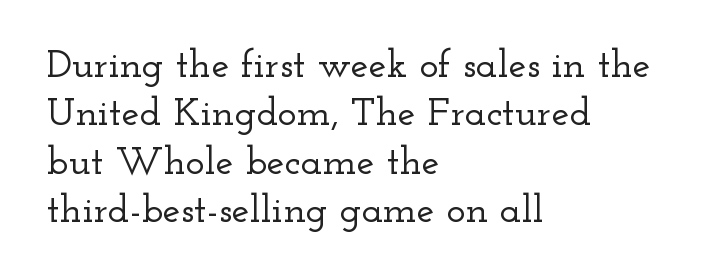
Q: Is the text italic (slanted)? A: No, it is upright.
Q: Is the typeface a serif or a sans-serif typeface? A: Serif.
Q: Is the text underlined? A: No.
Q: How is the paragraph aligned? A: Left-aligned.
Q: Is the spacing between letters normal or unusually wide? A: Normal.
Q: Width (condensed, normal, or wide)? A: Wide.
Q: Stroke contrast? A: Low.
Q: x-height? A: Small.
Q: Monospaced? A: No.
